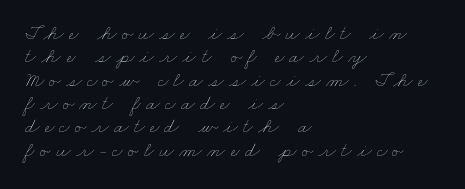
{"bold": "no", "underline": "no", "align": "left", "line_spacing": "tight", "line_spacing_ratio": 1.11, "letter_spacing": "wide", "letter_spacing_em": 0.24, "glyph_px": 21}
